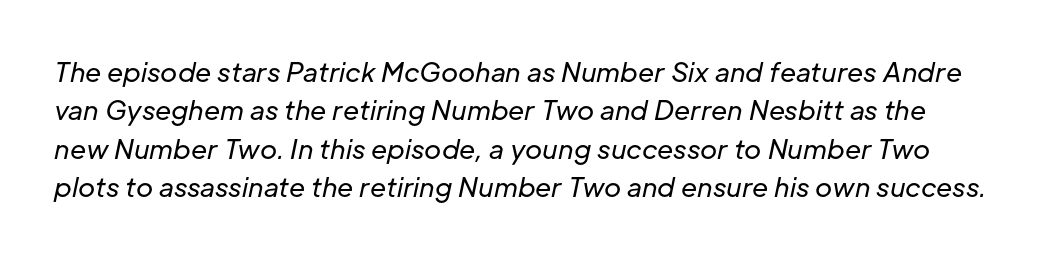
{"italic": "yes", "lean": "right", "slant_degrees": 12, "bold": "no", "underline": "no", "line_spacing": "normal", "line_spacing_ratio": 1.48, "letter_spacing": "normal", "letter_spacing_em": 0.0, "glyph_px": 26}
